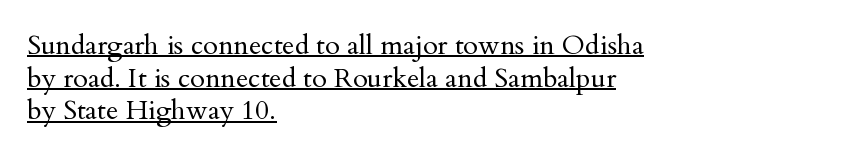
Q: Is the text bold? A: No.
Q: Is the text italic (slanted)? A: No, it is upright.
Q: Is the text underlined? A: Yes.
Q: How is the paragraph aligned? A: Left-aligned.
Q: Is the spacing between letters normal or unusually wide? A: Normal.
